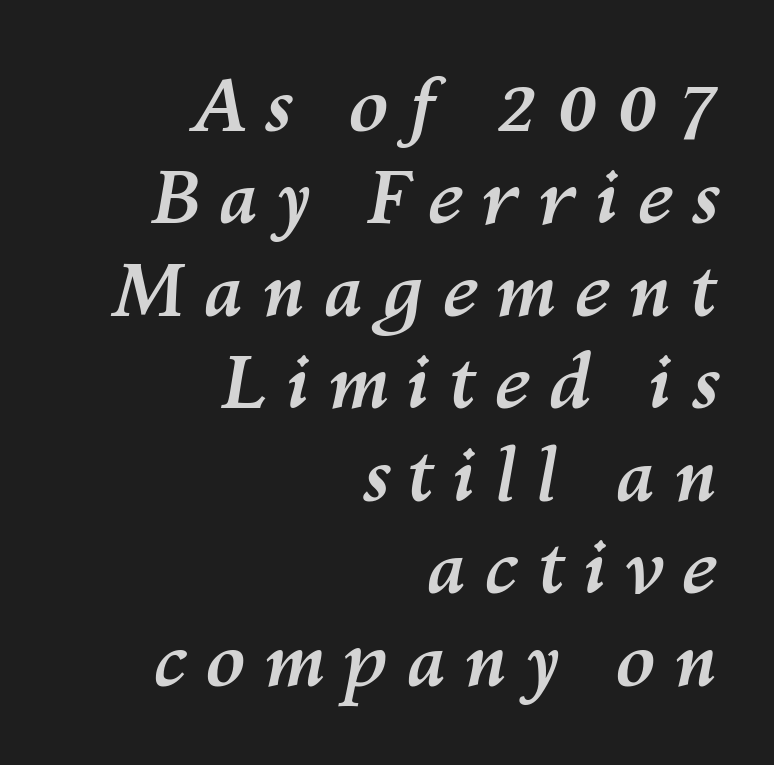
The glyphs are unaccompanied by any horizontal stroke below them. The leading is moderate, giving the passage an even texture. The face used here has a pronounced slope to its letters. Spacing verdict: proportional, widths tailored to each character. You could only call the tracking loose — the letters float apart. Layout note: lines flush right.
